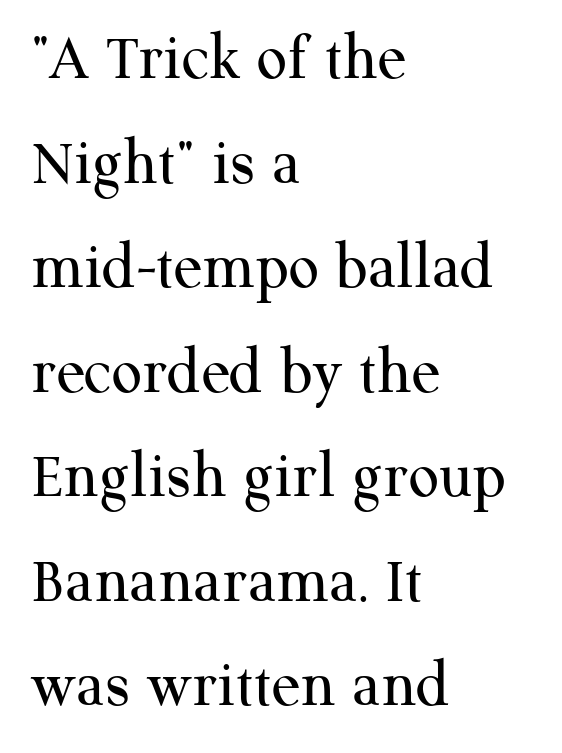
Q: Is the text bold? A: No.
Q: Is the text italic (slanted)? A: No, it is upright.
Q: Is the typeface a serif or a sans-serif typeface? A: Serif.
Q: Is the text underlined? A: No.
Q: How is the paragraph aligned? A: Left-aligned.
Q: Is the spacing between letters normal or unusually wide? A: Normal.
Q: Is the spacing between lines tight, normal or loose? A: Normal.
Q: Width (condensed, normal, or wide)? A: Normal.
Q: Stroke contrast? A: Medium.
Q: x-height? A: Medium.
Q: Monospaced? A: No.
